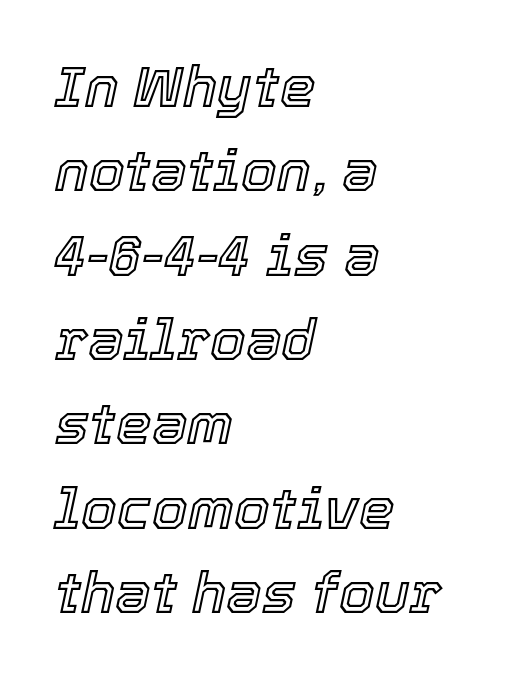
The image shows 57 px text type, italic (leaning right); set left-aligned, normal line spacing (1.48x), normal letter spacing, not underlined; a medium x-height.
